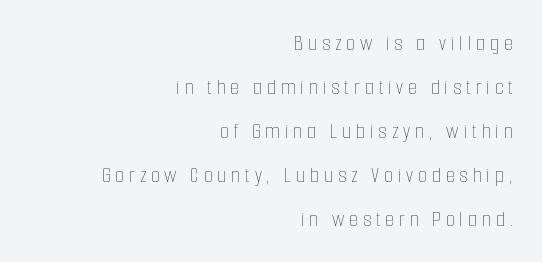
The face looks like a standard text weight, possibly lighter. The rendering inserts visible extra space after every character. Tall strokes in this sample are plumb rather than angled. Descenders hang freely into open space. Each line ends at the same right margin while the left side varies.
